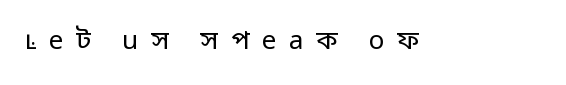
Q: Is the text bold? A: No.
Q: Is the text italic (slanted)? A: No, it is upright.
Q: Is the text underlined? A: No.
Q: Is the spacing between letters normal or unusually wide? A: Unusually wide.
